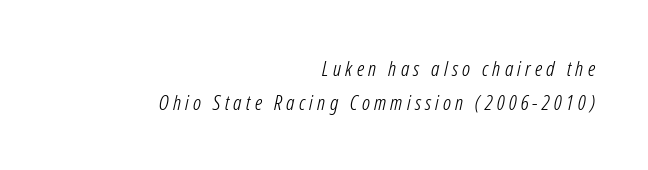
The space directly below the letters is spotless. Stroke thickness stays within the range of a standard reading face or lighter. The font's italic variant was chosen for this text. Reading down the block, your eye finds every line finishing at a fixed right position.
